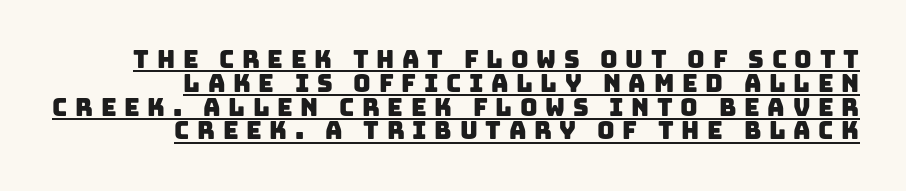
Whoever set this chose condensed vertical rhythm over breathing room. The tracking jumps out immediately: characters are airy and widely separated. Short and long lines alike share a common ending point at right. This rendering features underlined lettering.
